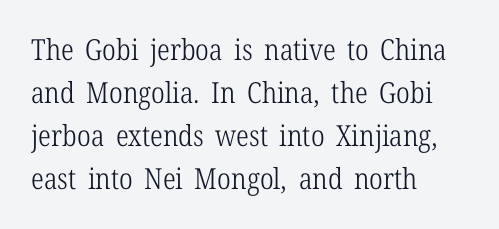
Q: Is the text bold? A: No.
Q: Is the text italic (slanted)? A: No, it is upright.
Q: Is the typeface a serif or a sans-serif typeface? A: Serif.
Q: Is the text underlined? A: No.
Q: How is the paragraph aligned? A: Left-aligned.
Q: Is the spacing between letters normal or unusually wide? A: Normal.
Q: Is the spacing between lines tight, normal or loose? A: Normal.
Q: Width (condensed, normal, or wide)? A: Condensed.
Q: Stroke contrast? A: Low.
Q: x-height? A: Medium.
Q: Monospaced? A: No.
